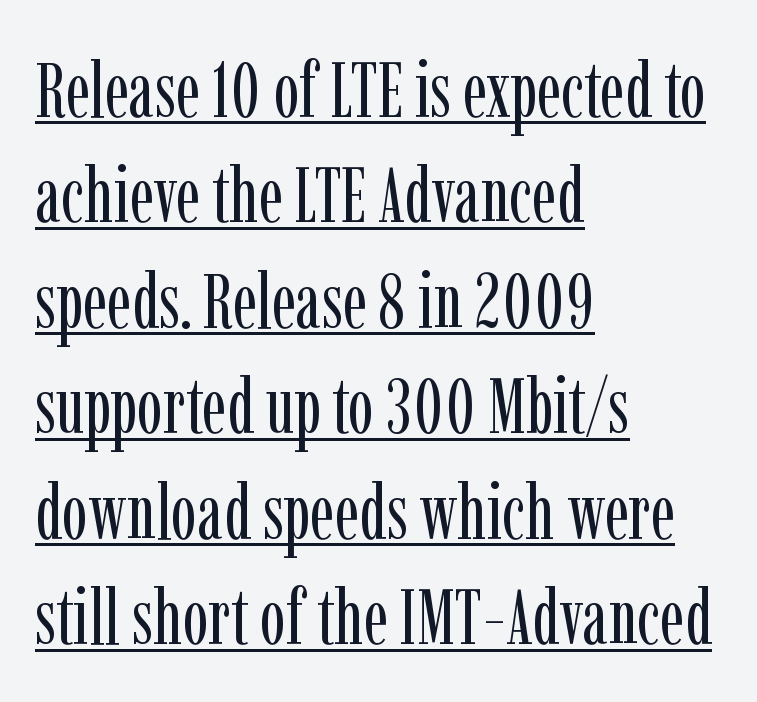
Reading down the block, your eye returns to a fixed left position each line. Each word holds together tightly as a unit, with standard inter-letter gaps. The space between consecutive lines is moderate. The font's upright variant was chosen for this text. Compared with a typical body face, this is equally light or lighter still.
